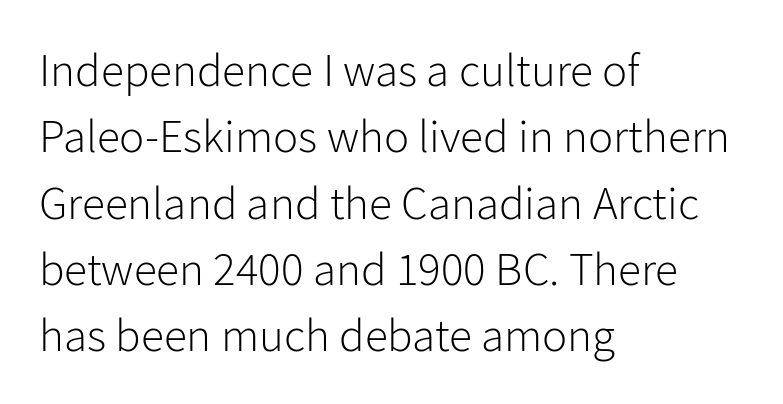
All the whitespace from short lines collects on the right. Each letter keeps its own natural width here, so spacing adapts to shape. This is the regular roman posture of the typeface. The rendering keeps characters at their native spacing. How would I describe the line gaps? Plain and ordinary. Weight: in the light-to-regular range.
